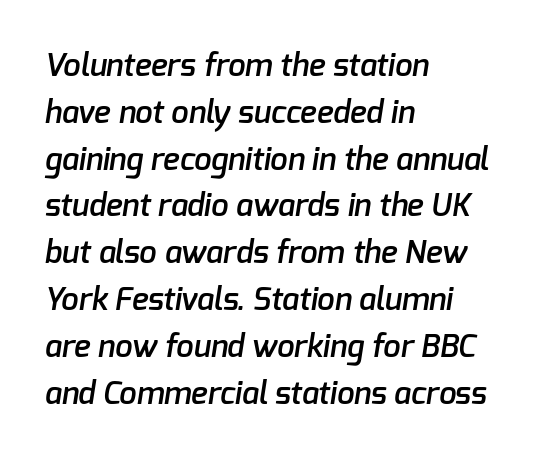
Rows of type keep a routine distance in the vertical direction. Glyph-to-glyph distance matches everyday printed text. The space beneath each line is pristine and unruled. Teacher's note: observe the even left margin — that is flush-left alignment. Stroke thickness is moderately raised; the sample reads as semibold.
